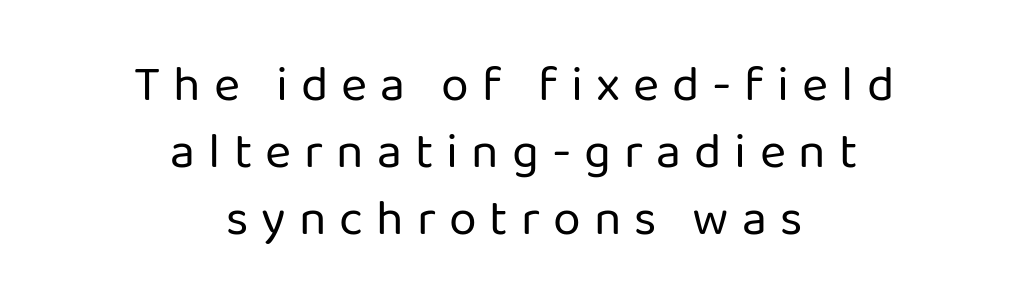
Alignment: centered. The space beneath each line is pristine and unruled. Nothing sits at the stroke ends, so this counts as sans-serif. Loose tracking; the words dissolve into strings of separated letters. The specimen reads as upright at a glance. A quiet, ordinary-to-light weight characterises the typeface.
